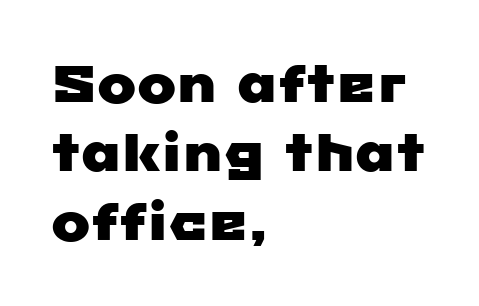
Q: Is the typeface a serif or a sans-serif typeface? A: Sans-serif.
Q: Is the text underlined? A: No.
Q: How is the paragraph aligned? A: Left-aligned.
Q: Is the spacing between letters normal or unusually wide? A: Normal.
Q: Is the spacing between lines tight, normal or loose? A: Normal.
Q: Width (condensed, normal, or wide)? A: Wide.
Q: Stroke contrast? A: Low.
Q: x-height? A: Medium.
Q: Monospaced? A: No.
